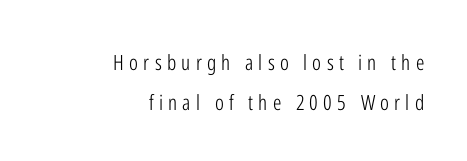
The image shows 21 px text type, upright; set right-aligned, line spacing 1.89x, unusually wide letter spacing (+0.25 em), not underlined.
